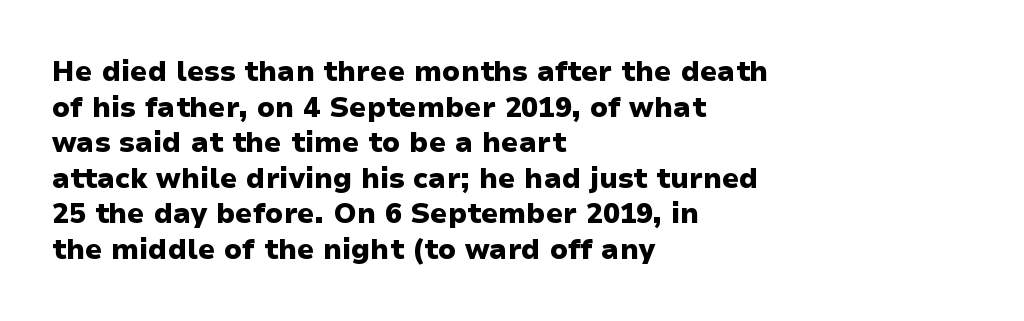
The image shows 28 px heavy sans-serif type, upright; set left-aligned, normal line spacing (1.27x), normal letter spacing, not underlined; low stroke contrast and a medium x-height.
